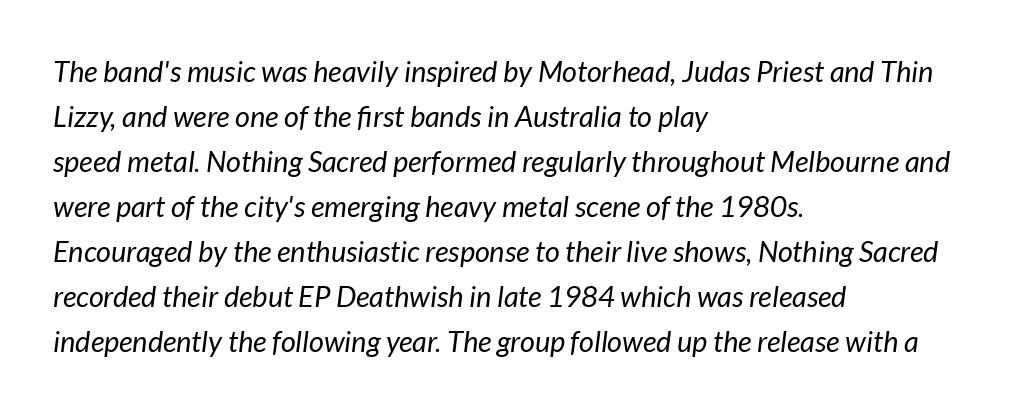
The image shows 29 px regular-weight type, italic (leaning right); set left-aligned, normal line spacing (1.55x), normal letter spacing, not underlined; low stroke contrast and a medium x-height.
